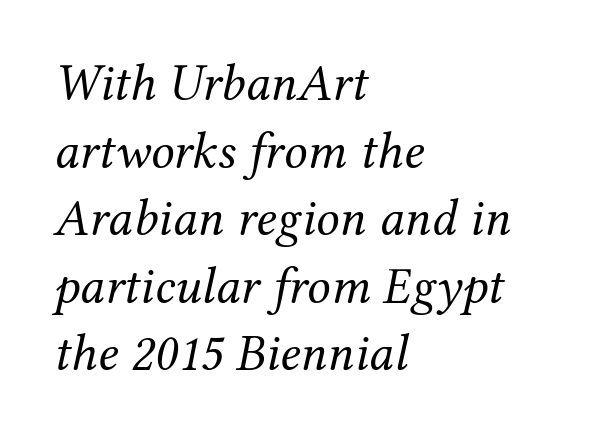
Q: Is the text bold? A: No.
Q: Is the text italic (slanted)? A: Yes, it leans right by about 12 degrees.
Q: Is the typeface a serif or a sans-serif typeface? A: Serif.
Q: Is the text underlined? A: No.
Q: How is the paragraph aligned? A: Left-aligned.
Q: Is the spacing between letters normal or unusually wide? A: Normal.
Q: Is the spacing between lines tight, normal or loose? A: Normal.
Q: Width (condensed, normal, or wide)? A: Normal.
Q: Stroke contrast? A: Medium.
Q: x-height? A: Medium.
Q: Monospaced? A: No.
